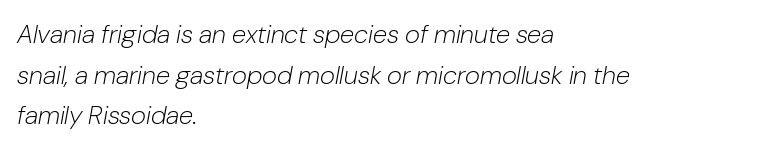
Q: Is the text bold? A: No.
Q: Is the text italic (slanted)? A: Yes, it leans right by about 10 degrees.
Q: Is the text underlined? A: No.
Q: How is the paragraph aligned? A: Left-aligned.
Q: Is the spacing between letters normal or unusually wide? A: Normal.
Q: Is the spacing between lines tight, normal or loose? A: Normal.
